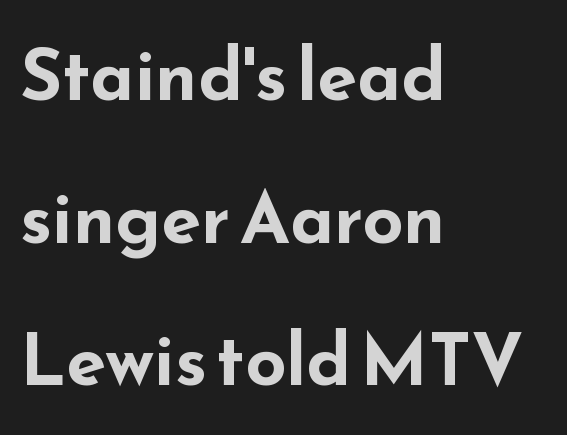
Q: Is the text bold? A: Yes.
Q: Is the text italic (slanted)? A: No, it is upright.
Q: Is the typeface a serif or a sans-serif typeface? A: Sans-serif.
Q: Is the text underlined? A: No.
Q: How is the paragraph aligned? A: Left-aligned.
Q: Is the spacing between letters normal or unusually wide? A: Normal.
Q: Is the spacing between lines tight, normal or loose? A: Loose.
Q: Width (condensed, normal, or wide)? A: Wide.
Q: Stroke contrast? A: Low.
Q: x-height? A: Small.
Q: Monospaced? A: No.
